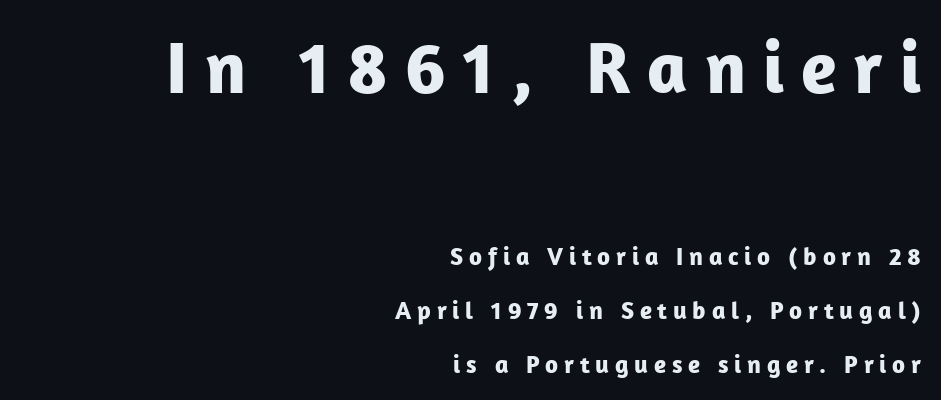
The upper block of text is set noticeably larger than the block beneath it. No italicization has been applied; the sample stays upright. Spacing between characters has been opened up far beyond the box default. Stroke terminals: plain, sans-serif. Leftover space on each line is placed entirely before the opening word. What weight is shown? A full bold with thick strokes.
